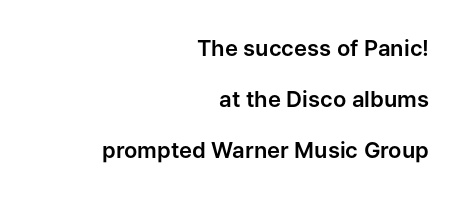
{"italic": "no", "underline": "no", "align": "right", "line_spacing": "loose", "line_spacing_ratio": 2.32, "letter_spacing": "normal", "letter_spacing_em": 0.0, "glyph_px": 22}
